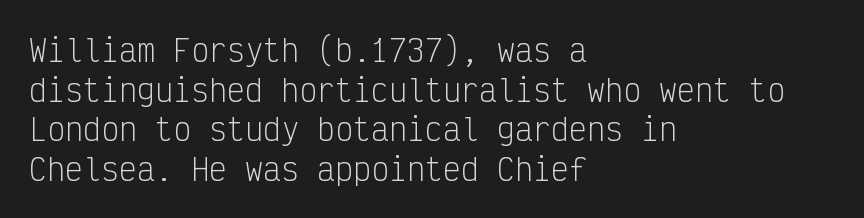
Q: Is the text bold? A: No.
Q: Is the text italic (slanted)? A: No, it is upright.
Q: Is the typeface a serif or a sans-serif typeface? A: Sans-serif.
Q: Is the text underlined? A: No.
Q: How is the paragraph aligned? A: Left-aligned.
Q: Is the spacing between letters normal or unusually wide? A: Normal.
Q: Is the spacing between lines tight, normal or loose? A: Normal.
Q: Width (condensed, normal, or wide)? A: Condensed.
Q: Stroke contrast? A: Low.
Q: x-height? A: Medium.
Q: Monospaced? A: Yes.
